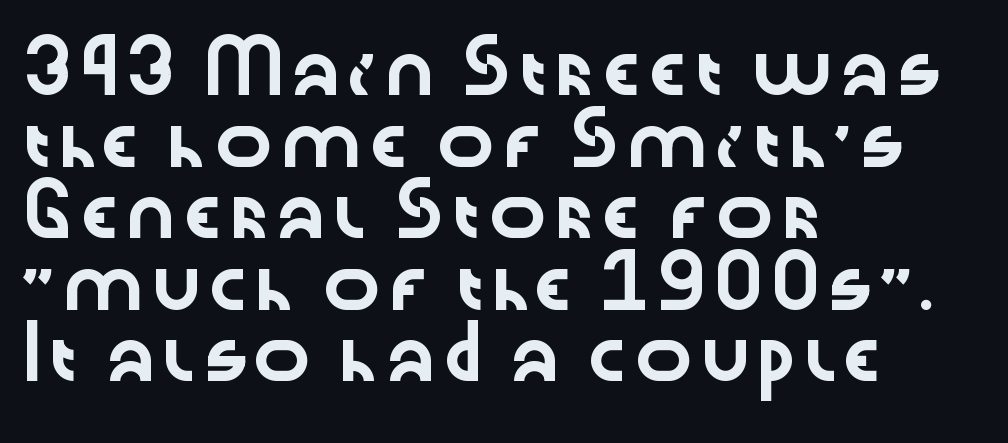
The image shows 49 px wide sans-serif type, upright; set left-aligned, normal line spacing (1.46x), normal letter spacing, not underlined; low stroke contrast and a medium x-height.
